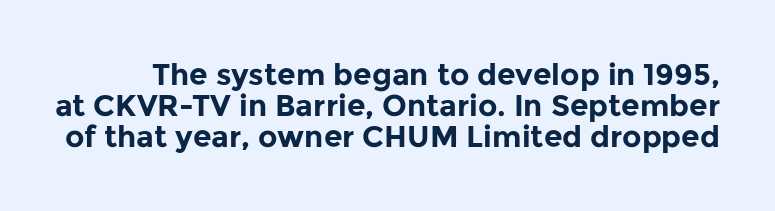
{"serif": "no", "italic": "no", "bold": "yes", "weight": "bold", "width": "normal", "stroke_contrast": "low", "x_height": "medium", "monospaced": "no", "underline": "no", "line_spacing": "tight", "line_spacing_ratio": 1.04, "letter_spacing": "normal", "letter_spacing_em": 0.0, "glyph_px": 30}
